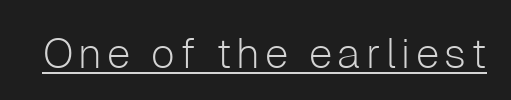
The image shows 42 px light sans-serif type, upright; set underlined; low stroke contrast and a medium x-height.
